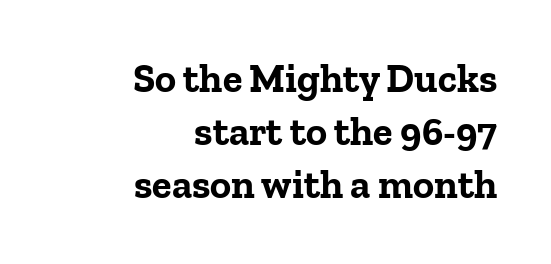
{"serif": "yes", "italic": "no", "bold": "yes", "weight": "bold", "width": "normal", "stroke_contrast": "low", "x_height": "medium", "monospaced": "no", "underline": "no", "align": "right", "line_spacing": "normal", "line_spacing_ratio": 1.33, "letter_spacing": "normal", "letter_spacing_em": 0.0, "glyph_px": 40}
